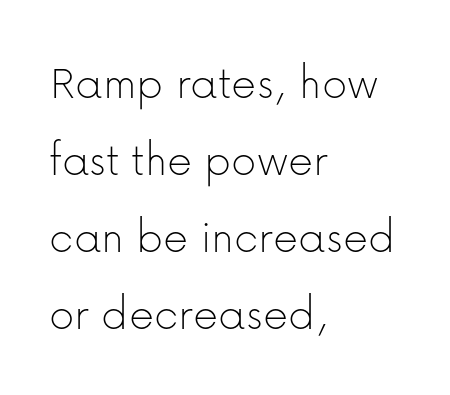
The image shows 49 px thin sans-serif type, upright; set left-aligned, normal line spacing (1.57x), normal letter spacing, not underlined; low stroke contrast and a medium x-height.
